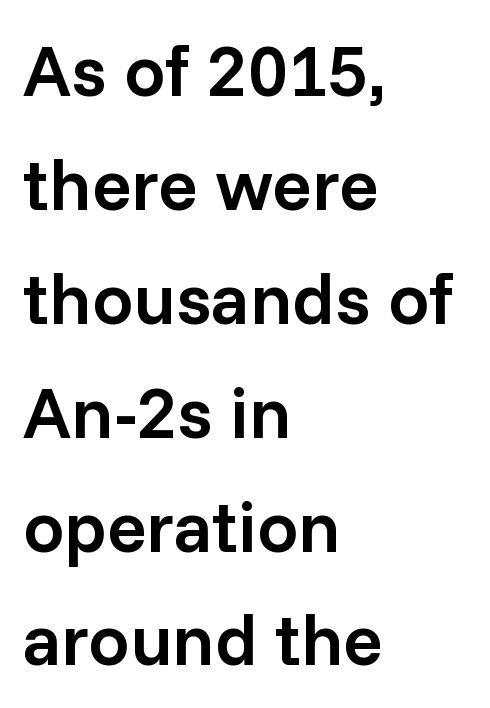
The image shows 73 px semibold sans-serif type, upright; set left-aligned, normal line spacing (1.56x), normal letter spacing, not underlined; low stroke contrast and a medium x-height.
